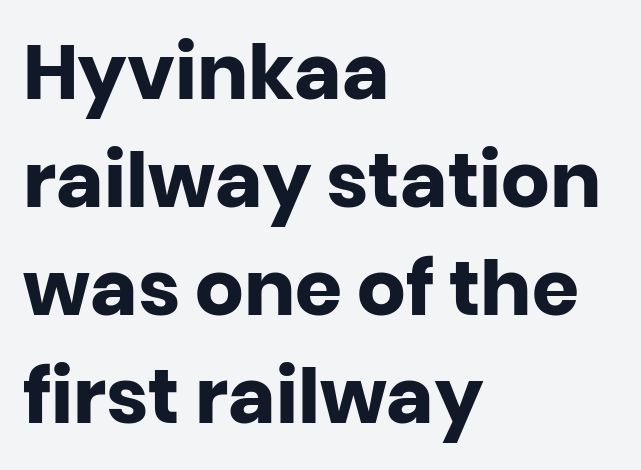
Q: Is the text bold? A: Yes.
Q: Is the text italic (slanted)? A: No, it is upright.
Q: Is the typeface a serif or a sans-serif typeface? A: Sans-serif.
Q: Is the text underlined? A: No.
Q: How is the paragraph aligned? A: Left-aligned.
Q: Is the spacing between letters normal or unusually wide? A: Normal.
Q: Is the spacing between lines tight, normal or loose? A: Normal.
Q: Width (condensed, normal, or wide)? A: Normal.
Q: Stroke contrast? A: Low.
Q: x-height? A: Large.
Q: Monospaced? A: No.
